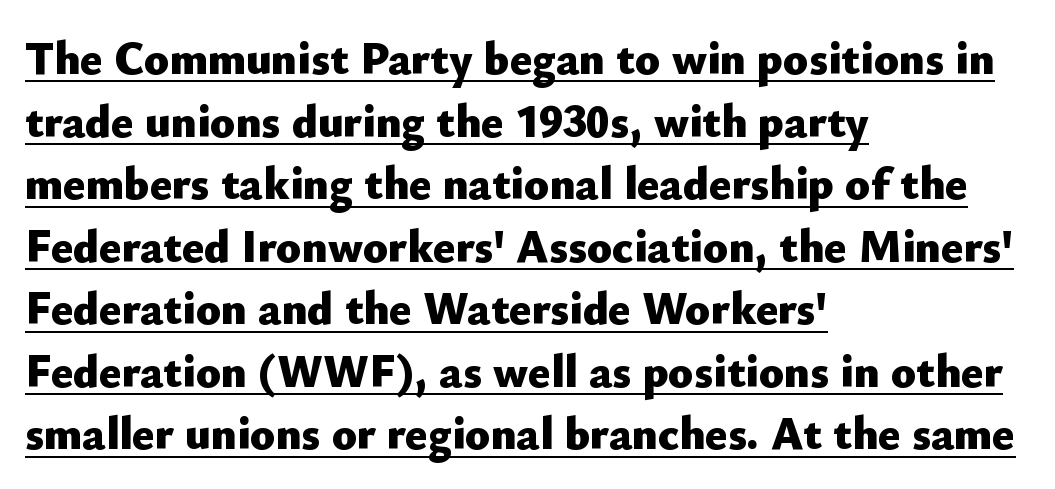
The passage shown is underscored from start to finish. Letterform terminals end flat and unadorned throughout the passage. The rendering uses natural spacing where letterforms have individual widths. Pretty heavy lettering here — definitely bold. Whoever set this chose a conventional vertical rhythm.
